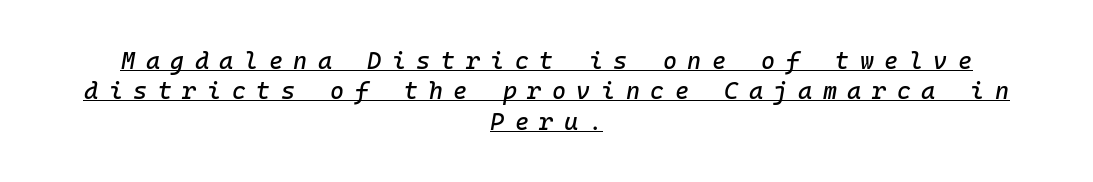
Whoever set this chose a conventional vertical rhythm. A rule runs beneath these lines of type. Notice how the stems are inclined rather than vertical — that's the hallmark of italics. The line texture is sparse and dotted thanks to wide tracking. Leftover space on each line is divided equally before and after the words.
